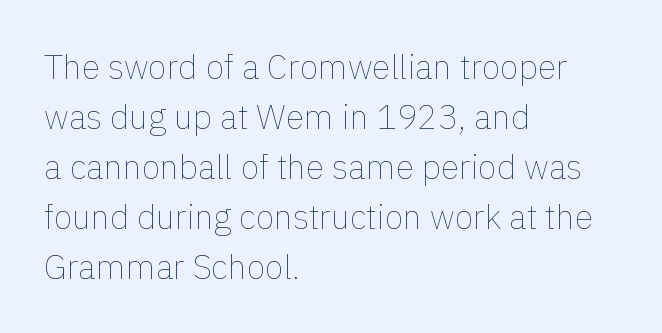
Q: Is the text bold? A: No.
Q: Is the text italic (slanted)? A: No, it is upright.
Q: Is the text underlined? A: No.
Q: How is the paragraph aligned? A: Left-aligned.
Q: Is the spacing between letters normal or unusually wide? A: Normal.
Q: Is the spacing between lines tight, normal or loose? A: Normal.
Q: Width (condensed, normal, or wide)? A: Normal.
Q: x-height? A: Medium.
Q: Monospaced? A: No.
